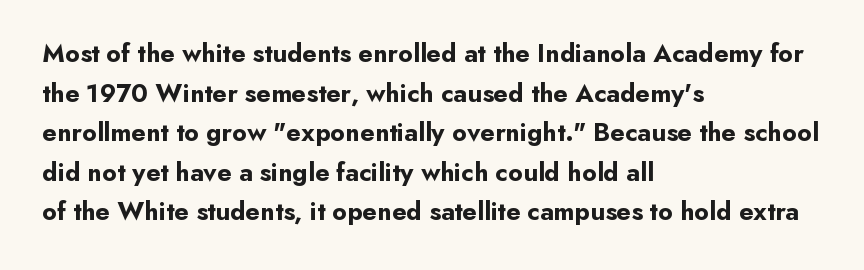
The image shows 26 px bold type, upright; set left-aligned, normal line spacing (1.52x), normal letter spacing, not underlined.
